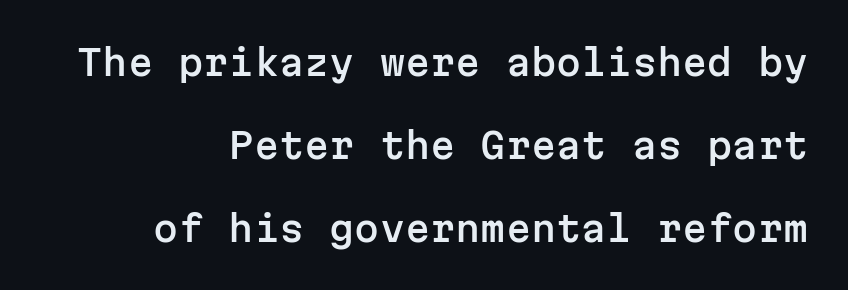
{"serif": "no", "italic": "no", "width": "normal", "stroke_contrast": "low", "x_height": "medium", "monospaced": "yes", "underline": "no", "align": "right", "line_spacing": "loose", "line_spacing_ratio": 2.3, "letter_spacing": "normal", "letter_spacing_em": 0.0, "glyph_px": 36}
